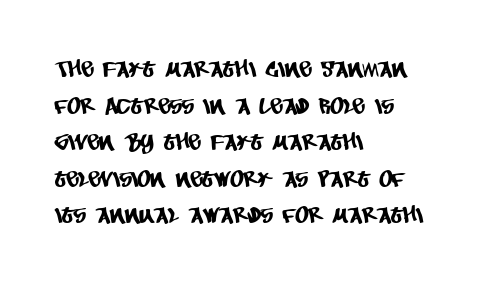
Caption: multi-line text, flush left, ragged right. Only glyphs here, with clear space below each row. Vertically, the passage feels balanced, rows spaced as you'd expect. Here the glyphs are tracked normally, forming tight word shapes.
